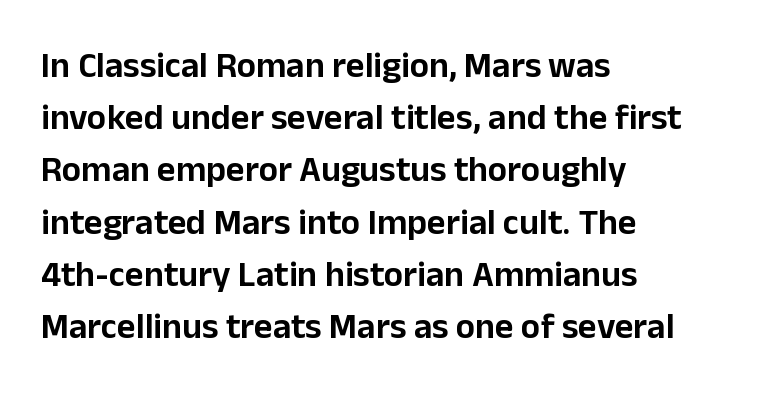
No extra tracking has been applied to these lines. These lines are composed in type without serifs. The vertical gap from one line to the next is medium. Is this a fixed-width face? No — the glyphs have proportional, varying widths. Italic: no, the glyphs are upright roman. The text block is weighted toward the left margin, trailing off unevenly rightward.
